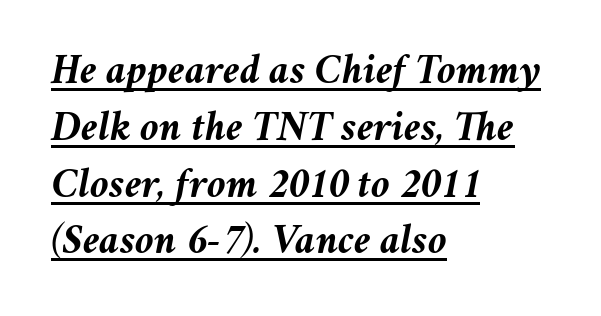
The image shows 43 px semibold type, italic (leaning right); set left-aligned, normal line spacing (1.32x), normal letter spacing, underlined; medium stroke contrast and a medium x-height.
